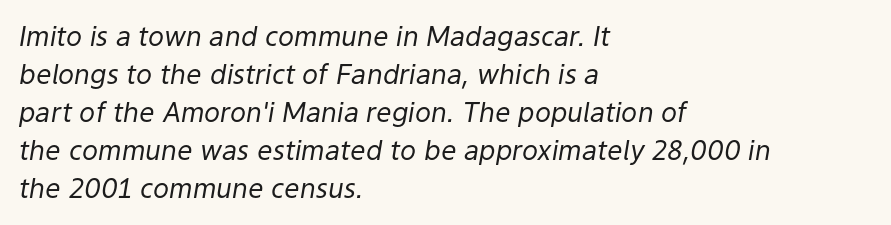
The image shows 27 px text type, italic (leaning right); set left-aligned, normal line spacing (1.41x), normal letter spacing, not underlined.
